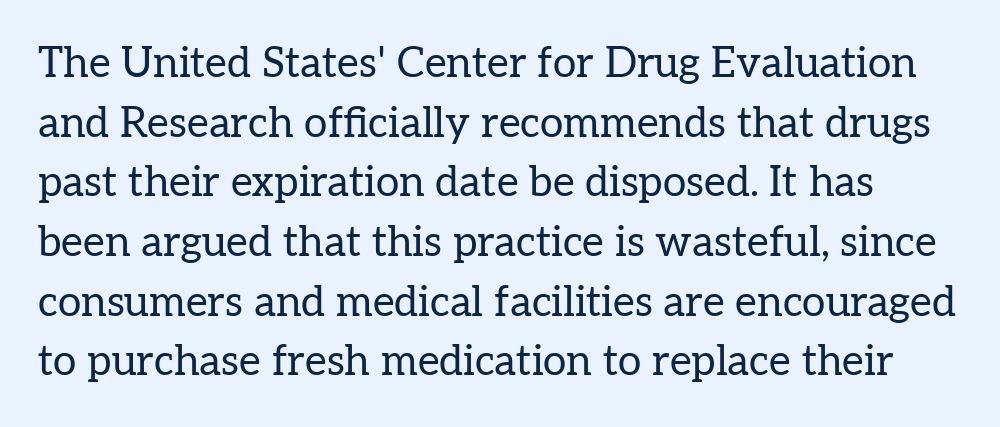
The image shows 42 px regular-weight serif type, upright; set normal line spacing (1.42x), normal letter spacing, not underlined; low stroke contrast and a medium x-height.
